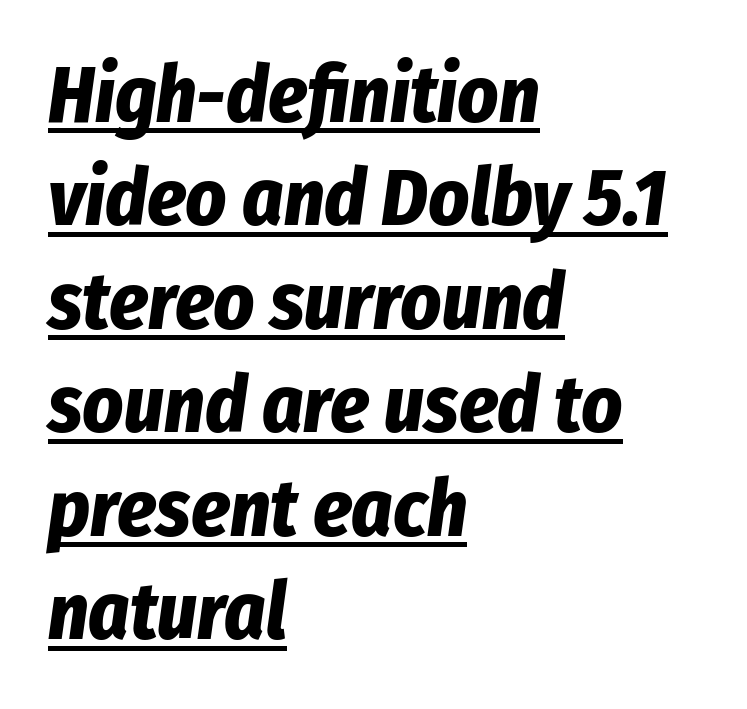
Q: Is the text bold? A: Yes.
Q: Is the text italic (slanted)? A: Yes, it leans right by about 8 degrees.
Q: Is the text underlined? A: Yes.
Q: How is the paragraph aligned? A: Left-aligned.
Q: Is the spacing between letters normal or unusually wide? A: Normal.
Q: Is the spacing between lines tight, normal or loose? A: Normal.
Q: Width (condensed, normal, or wide)? A: Condensed.
Q: Stroke contrast? A: Low.
Q: x-height? A: Medium.
Q: Monospaced? A: No.
